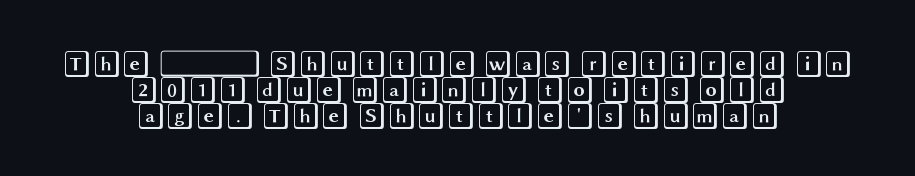
{"italic": "no", "underline": "no", "align": "center", "line_spacing": "tight", "line_spacing_ratio": 0.96, "letter_spacing": "normal", "letter_spacing_em": 0.0, "glyph_px": 27}
